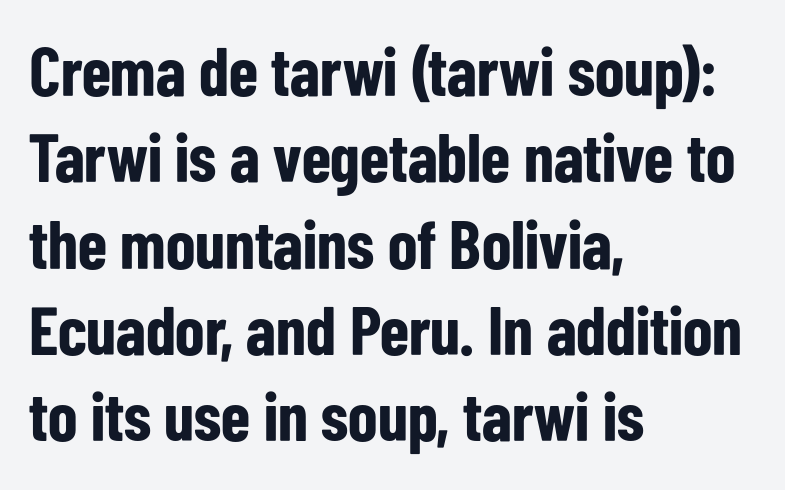
The lines in this sample share a left origin and differ only in where they stop. The face used here is a sans, in the tradition of grotesques and geometrics. Compared with an ordinary text face, these strokes are far heavier — a full bold. Here the designer chose a conventional face with non-uniform glyph widths. Inter-character spacing is left at the font's built-in metrics. In terms of posture, this sample is upright.
